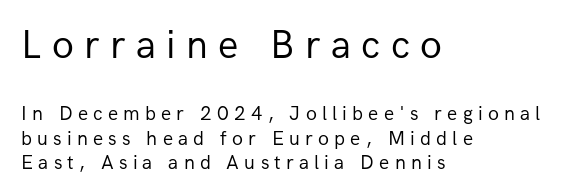
{"serif": "no", "italic": "no", "bold": "no", "weight": "regular", "width": "normal", "stroke_contrast": "low", "x_height": "medium", "monospaced": "no", "underline": "no", "align": "left", "line_spacing_ratio": 1.21, "letter_spacing": "wide", "letter_spacing_em": 0.26, "larger_block": "first", "size_ratio": 2.0, "glyph_px": 40}
